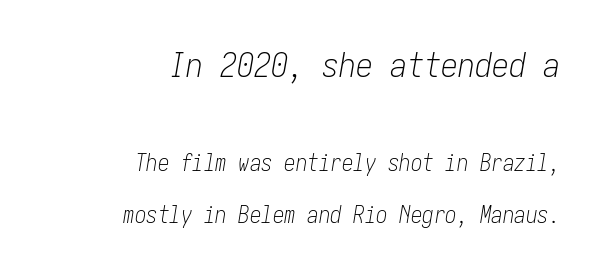
The image shows 34 px light, condensed type, italic (leaning right); set right-aligned, loose line spacing (2.28x), normal letter spacing, not underlined; the first (top) block is 1.48x larger; low stroke contrast and a medium x-height.
